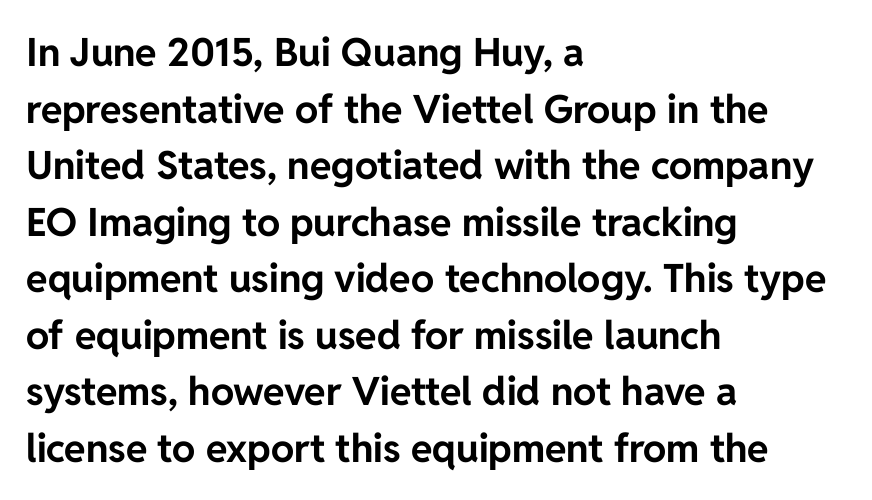
The image shows 39 px bold sans-serif type, upright; set left-aligned, normal line spacing (1.45x), normal letter spacing, not underlined; low stroke contrast and a medium x-height.
